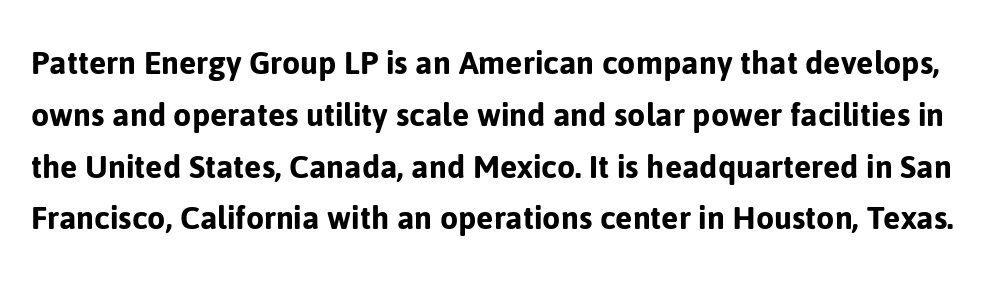
Q: Is the text italic (slanted)? A: No, it is upright.
Q: Is the typeface a serif or a sans-serif typeface? A: Sans-serif.
Q: Is the text underlined? A: No.
Q: Is the spacing between letters normal or unusually wide? A: Normal.
Q: Is the spacing between lines tight, normal or loose? A: Normal.
Q: Width (condensed, normal, or wide)? A: Normal.
Q: Stroke contrast? A: Low.
Q: x-height? A: Medium.
Q: Monospaced? A: No.
